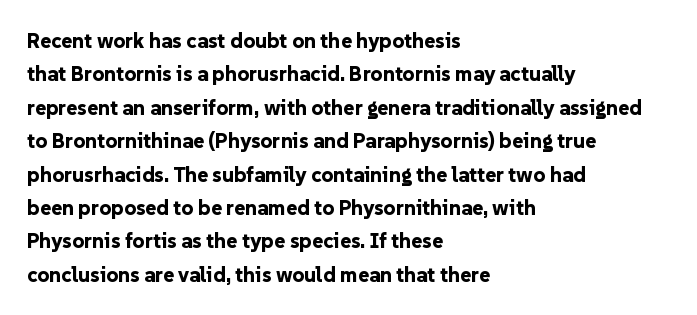
{"italic": "no", "bold": "yes", "underline": "no", "align": "left", "line_spacing": "normal", "line_spacing_ratio": 1.59, "letter_spacing": "normal", "letter_spacing_em": 0.0, "glyph_px": 21}
